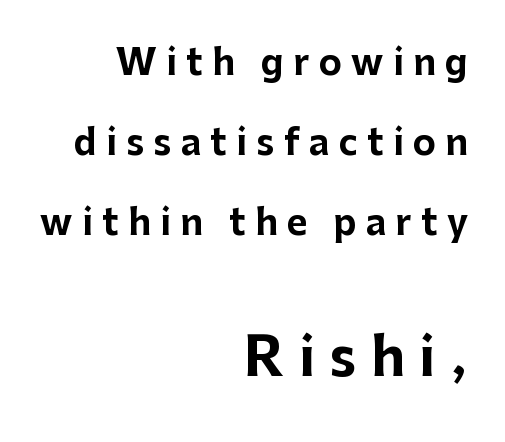
{"serif": "no", "italic": "no", "bold": "yes", "weight": "bold", "width": "normal", "stroke_contrast": "low", "x_height": "medium", "monospaced": "no", "underline": "no", "align": "right", "line_spacing": "loose", "line_spacing_ratio": 2.28, "letter_spacing": "wide", "letter_spacing_em": 0.27, "larger_block": "second", "size_ratio": 1.51, "glyph_px": 53}
